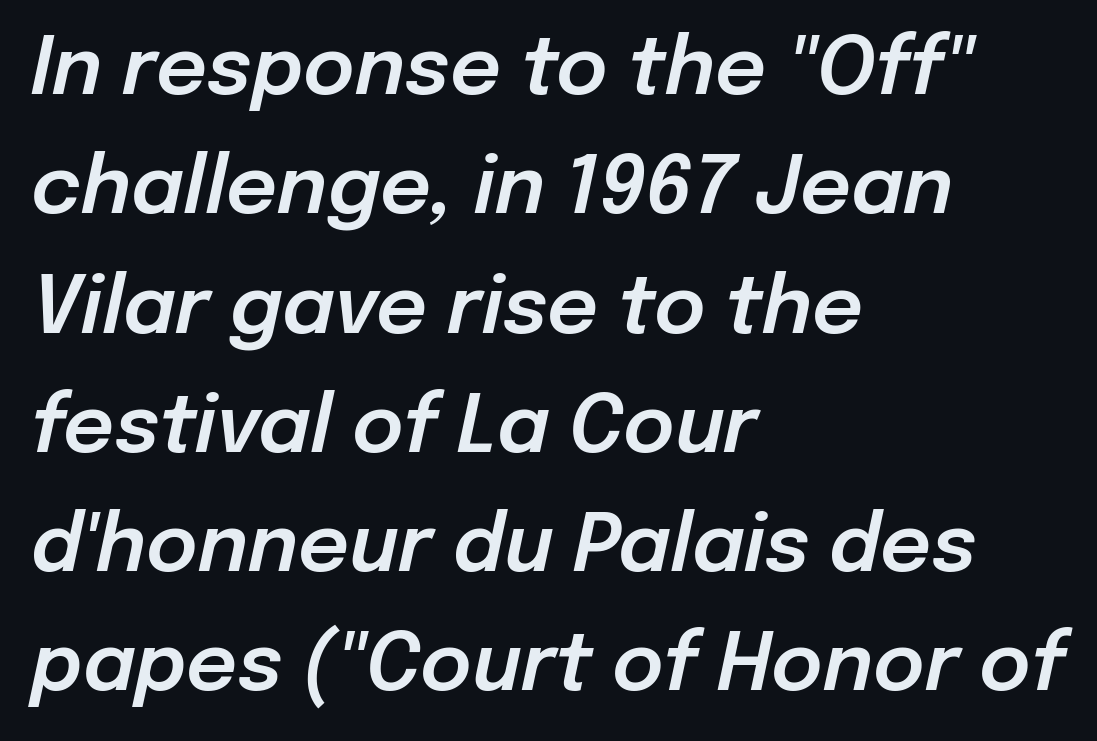
{"italic": "yes", "lean": "right", "slant_degrees": 12, "width": "normal", "stroke_contrast": "low", "x_height": "medium", "monospaced": "no", "underline": "no", "align": "left", "line_spacing": "normal", "line_spacing_ratio": 1.51, "letter_spacing": "normal", "letter_spacing_em": 0.0, "glyph_px": 79}
